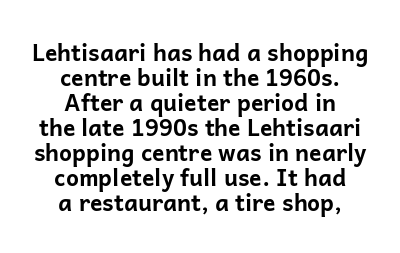
Q: Is the text bold? A: Yes.
Q: Is the text italic (slanted)? A: No, it is upright.
Q: Is the text underlined? A: No.
Q: How is the paragraph aligned? A: Centered.
Q: Is the spacing between letters normal or unusually wide? A: Normal.
Q: Is the spacing between lines tight, normal or loose? A: Tight.
